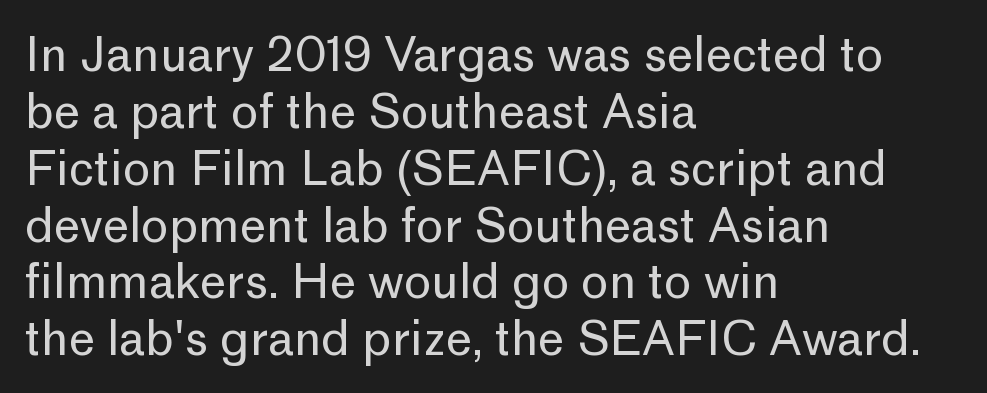
The image shows 47 px regular-weight sans-serif type, upright; set left-aligned, line spacing 1.21x, normal letter spacing, not underlined; low stroke contrast and a medium x-height.
